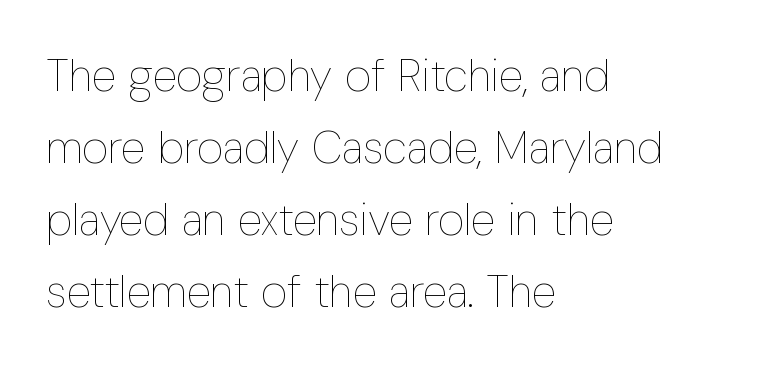
{"italic": "no", "bold": "no", "weight": "thin", "width": "condensed", "stroke_contrast": "low", "x_height": "medium", "monospaced": "no", "underline": "no", "align": "left", "line_spacing": "normal", "line_spacing_ratio": 1.6, "letter_spacing": "normal", "letter_spacing_em": 0.0, "glyph_px": 45}
